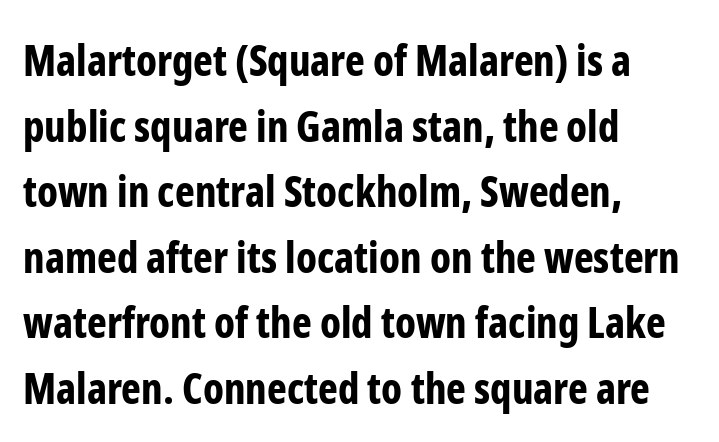
The image shows 42 px bold, condensed sans-serif type, upright; set left-aligned, normal line spacing (1.56x), normal letter spacing, not underlined; low stroke contrast and a medium x-height.
